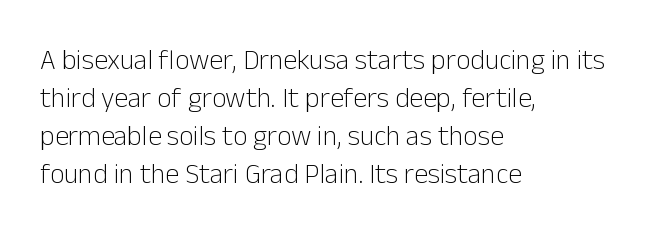
The image shows 28 px light sans-serif type, upright; set left-aligned, normal line spacing (1.36x), normal letter spacing, not underlined; low stroke contrast and a medium x-height.
